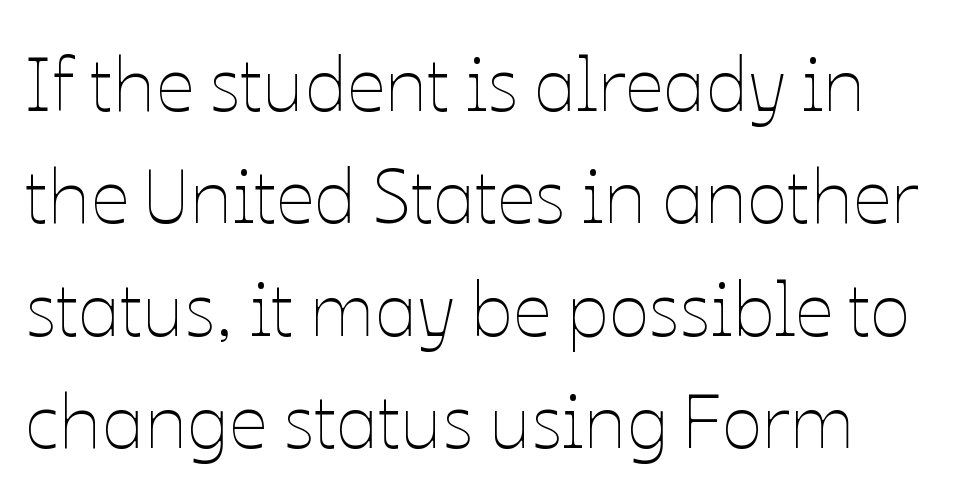
{"italic": "no", "bold": "no", "weight": "thin", "width": "normal", "stroke_contrast": "low", "x_height": "medium", "monospaced": "no", "underline": "no", "line_spacing": "normal", "line_spacing_ratio": 1.48, "letter_spacing": "normal", "letter_spacing_em": 0.0, "glyph_px": 76}
